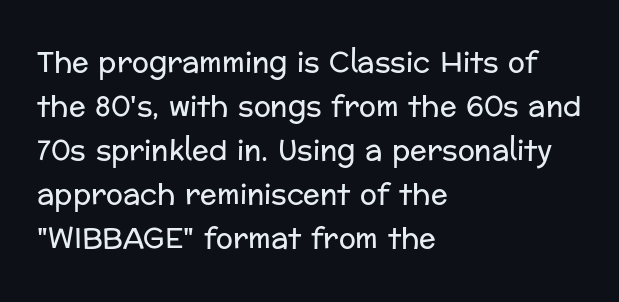
{"serif": "no", "italic": "no", "bold": "no", "weight": "regular", "width": "normal", "stroke_contrast": "low", "x_height": "medium", "monospaced": "no", "underline": "no", "align": "left", "line_spacing": "normal", "line_spacing_ratio": 1.57, "letter_spacing": "normal", "letter_spacing_em": 0.0, "glyph_px": 28}
